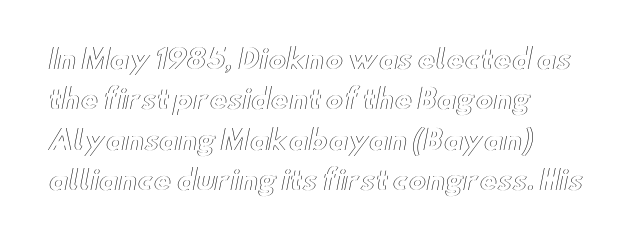
The image shows 27 px text type; set left-aligned, normal line spacing (1.5x), normal letter spacing, not underlined.
